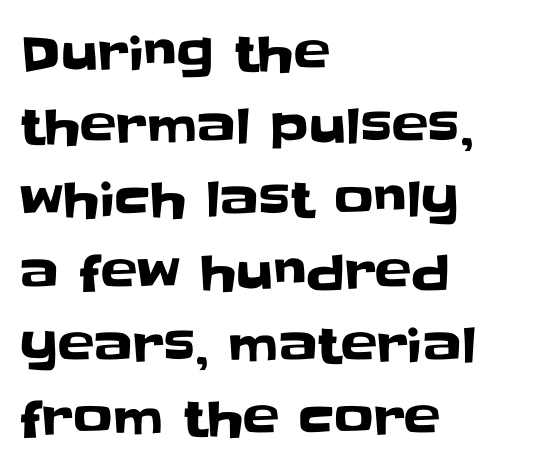
{"serif": "no", "italic": "no", "width": "normal", "stroke_contrast": "low", "x_height": "large", "monospaced": "no", "underline": "no", "align": "left", "line_spacing": "normal", "line_spacing_ratio": 1.49, "letter_spacing": "normal", "letter_spacing_em": 0.0, "glyph_px": 49}
